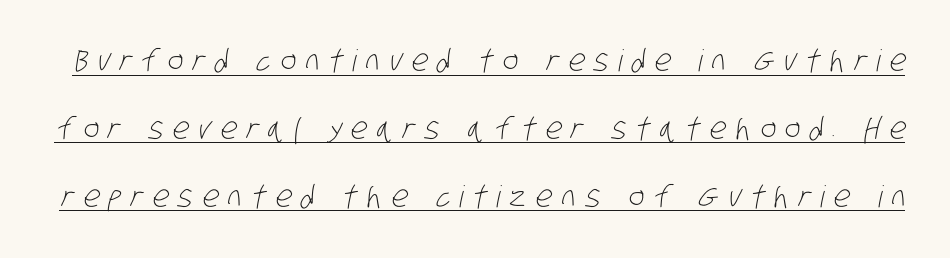
The image shows 30 px light, condensed sans-serif type; set loose line spacing (2.26x), unusually wide letter spacing (+0.31 em), underlined; low stroke contrast and a large x-height.
